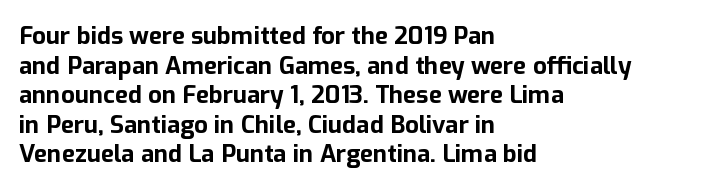
Nobody drew a line under any word here. The lettering stays uniformly vertical, giving the passage a roman look. Each word holds together tightly as a unit, with standard inter-letter gaps. A student would call this left alignment; a typographer would say flush left, rag right. Typographic density is high because the face is bold.
